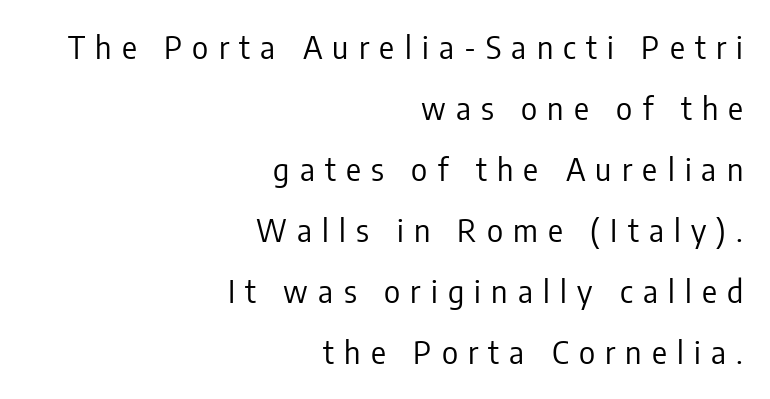
All the whitespace from short lines collects on the left. Stems here are at most as thick as an everyday book face. Unlike a traditional serif, this face leaves its strokes unadorned. The letters advance in unequal steps, a hallmark of proportional type. Ordinary non-slanted type is in use.
